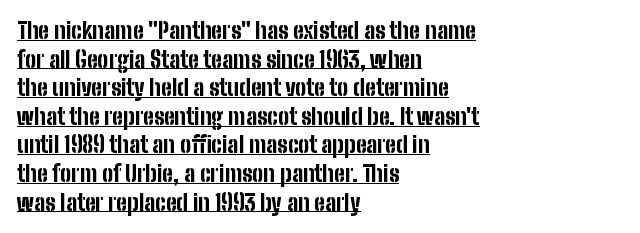
Q: Is the text bold? A: Yes.
Q: Is the text italic (slanted)? A: No, it is upright.
Q: Is the text underlined? A: Yes.
Q: How is the paragraph aligned? A: Left-aligned.
Q: Is the spacing between letters normal or unusually wide? A: Normal.
Q: Is the spacing between lines tight, normal or loose? A: Normal.
